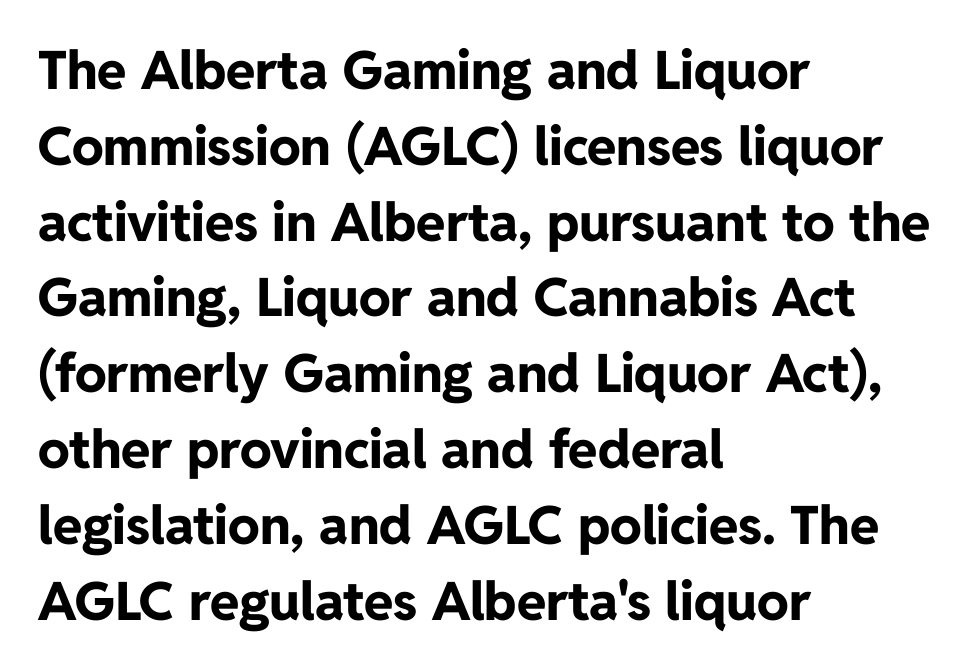
The letters advance in unequal steps, a hallmark of proportional type. Serifs: no, the terminals of the letterforms are clean. The letterforms sit shoulder to shoulder at normal distance. Bare-footed words on every line. A typesetter would call this leading conventional body-copy spacing. The setting favours the left margin, as ordinary paragraphs usually do.
